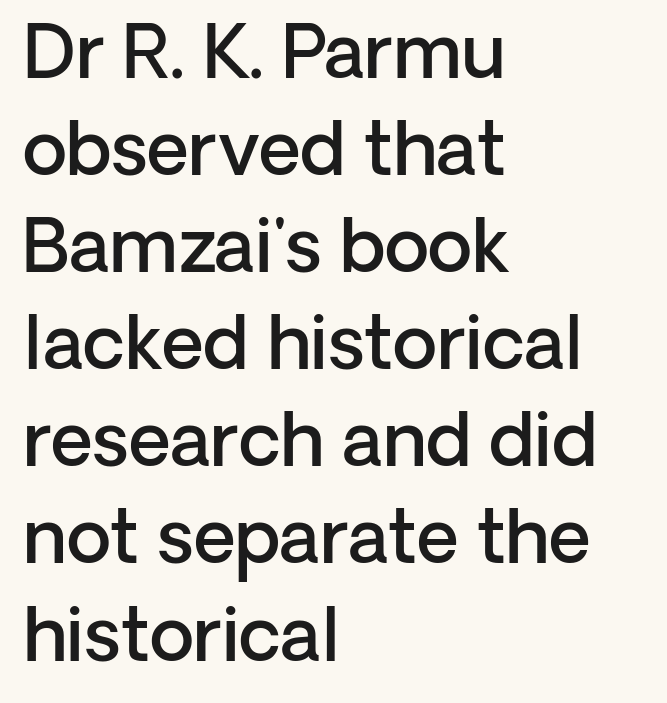
The image shows 73 px semibold sans-serif type, upright; set left-aligned, normal line spacing (1.33x), normal letter spacing, not underlined; low stroke contrast and a medium x-height.
